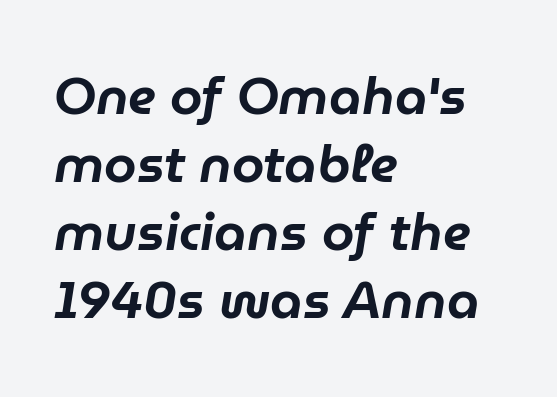
{"italic": "yes", "lean": "right", "slant_degrees": 9, "width": "normal", "stroke_contrast": "low", "x_height": "medium", "monospaced": "no", "underline": "no", "align": "left", "line_spacing": "normal", "line_spacing_ratio": 1.31, "letter_spacing": "normal", "letter_spacing_em": 0.0, "glyph_px": 52}
